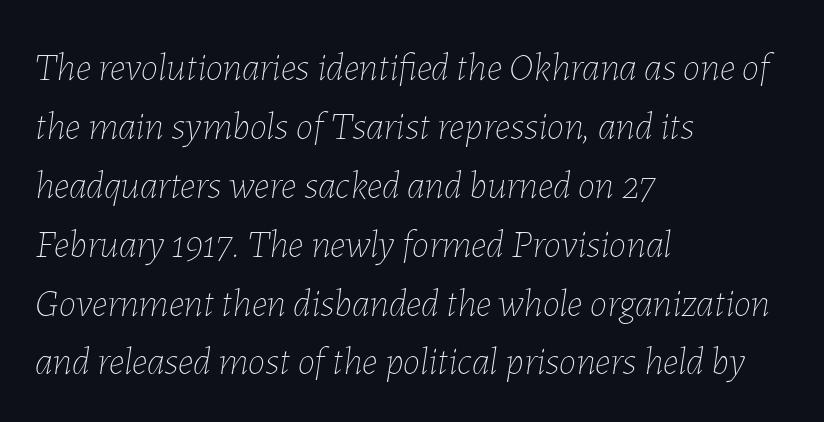
The rendering anchors every line to the left-hand side. Is this a fixed-width face? No — the glyphs have proportional, varying widths. This sample keeps an unexceptional amount of space between lines. The font is comparable to plain body text, perhaps lighter.
